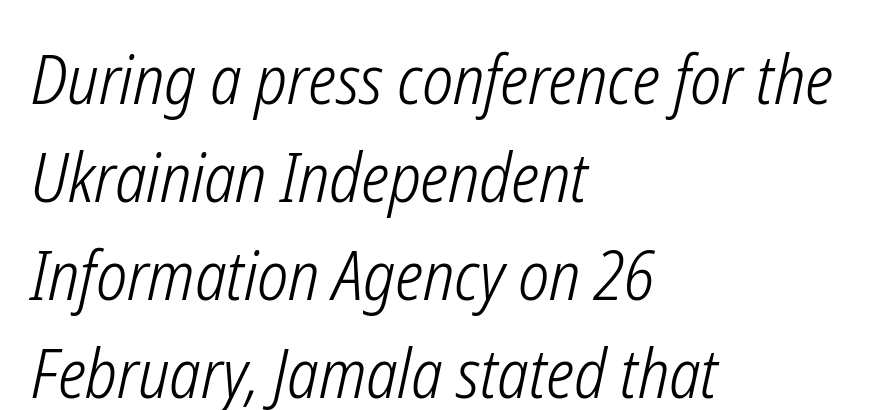
{"italic": "yes", "lean": "right", "slant_degrees": 12, "bold": "no", "weight": "light", "width": "condensed", "stroke_contrast": "low", "x_height": "medium", "monospaced": "no", "underline": "no", "align": "left", "line_spacing": "normal", "line_spacing_ratio": 1.44, "letter_spacing": "normal", "letter_spacing_em": 0.0, "glyph_px": 68}
